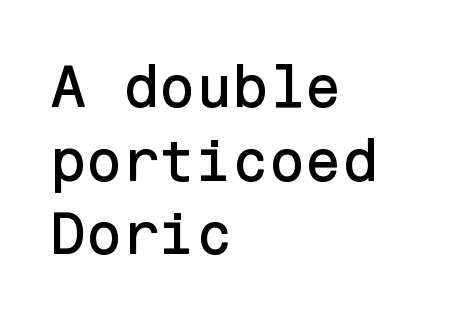
Q: Is the text italic (slanted)? A: No, it is upright.
Q: Is the typeface a serif or a sans-serif typeface? A: Sans-serif.
Q: Is the text underlined? A: No.
Q: How is the paragraph aligned? A: Left-aligned.
Q: Is the spacing between letters normal or unusually wide? A: Normal.
Q: Is the spacing between lines tight, normal or loose? A: Normal.
Q: Width (condensed, normal, or wide)? A: Normal.
Q: Stroke contrast? A: Low.
Q: x-height? A: Medium.
